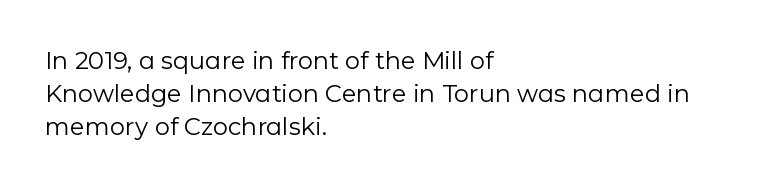
{"italic": "no", "bold": "no", "underline": "no", "align": "left", "line_spacing": "normal", "line_spacing_ratio": 1.37, "letter_spacing": "normal", "letter_spacing_em": 0.0, "glyph_px": 24}
